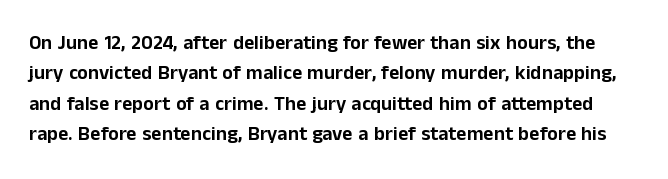
Q: Is the text italic (slanted)? A: No, it is upright.
Q: Is the text underlined? A: No.
Q: Is the spacing between letters normal or unusually wide? A: Normal.
Q: Is the spacing between lines tight, normal or loose? A: Normal.
